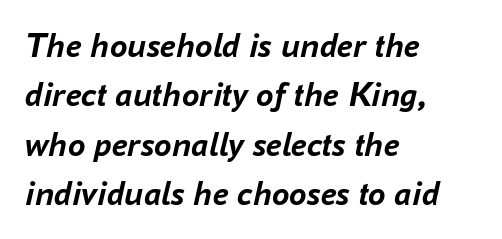
Caption: standard tracking, unaltered. These lines are rendered in a variable-pitch font. The axis of the letterforms is tilted away from vertical. Chunky letters — that's bold for sure. This rendering uses left alignment, leaving the right contour irregular. Each new line begins a customary step beneath the previous one.
